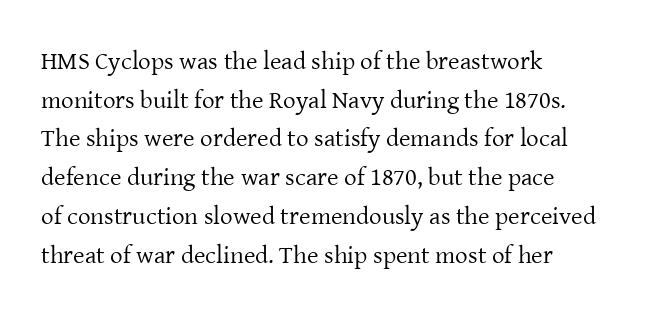
Notice how descenders clear the ascenders below comfortably — that's standard leading. Posture: vertical. Letter spacing: default. This rendering uses left alignment, leaving the right contour irregular.
